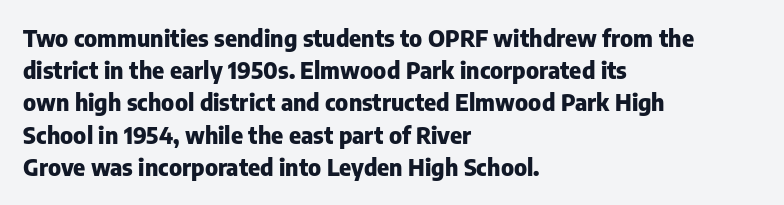
Q: Is the text bold? A: Yes.
Q: Is the text italic (slanted)? A: No, it is upright.
Q: Is the text underlined? A: No.
Q: How is the paragraph aligned? A: Left-aligned.
Q: Is the spacing between letters normal or unusually wide? A: Normal.
Q: Is the spacing between lines tight, normal or loose? A: Normal.
